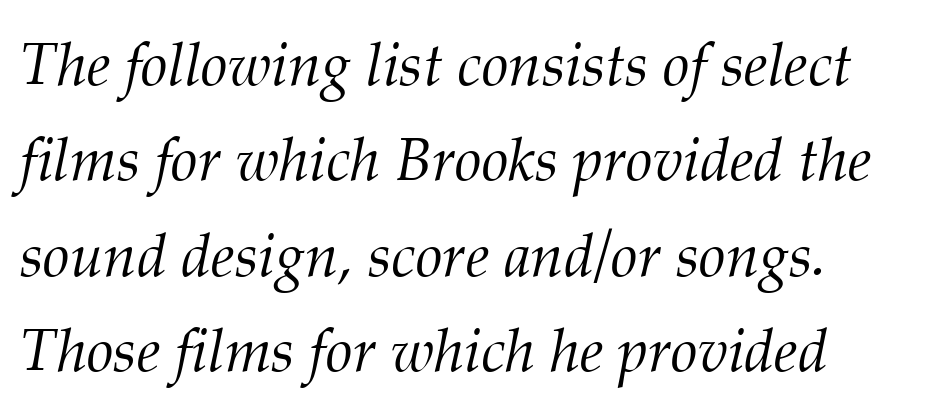
The image shows 60 px light serif type, italic (leaning right); set normal line spacing (1.59x), normal letter spacing, not underlined; medium stroke contrast and a medium x-height.
